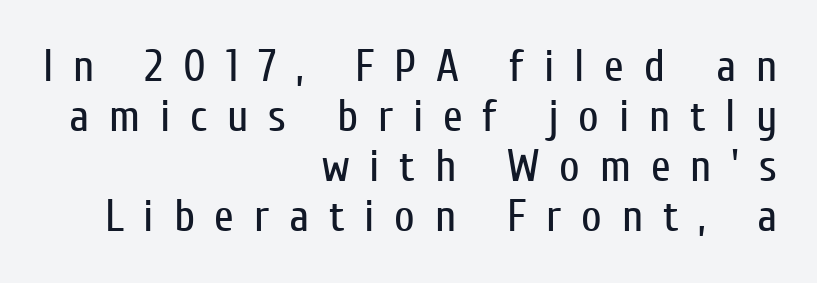
Stems here are at most as thick as an everyday book face. Clear beneath every line of the passage. This is the regular roman posture of the typeface. The ragged edge is on the left, which tells us the setting is flush right.
